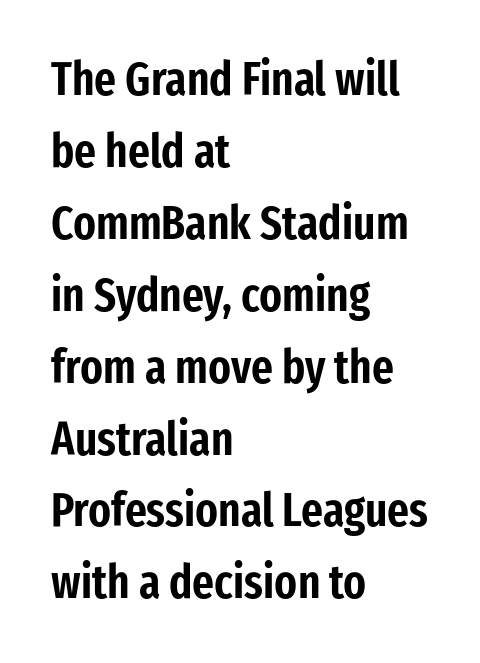
Q: Is the text italic (slanted)? A: No, it is upright.
Q: Is the typeface a serif or a sans-serif typeface? A: Sans-serif.
Q: Is the text underlined? A: No.
Q: How is the paragraph aligned? A: Left-aligned.
Q: Is the spacing between letters normal or unusually wide? A: Normal.
Q: Is the spacing between lines tight, normal or loose? A: Normal.
Q: Width (condensed, normal, or wide)? A: Condensed.
Q: Stroke contrast? A: Low.
Q: x-height? A: Medium.
Q: Monospaced? A: No.
